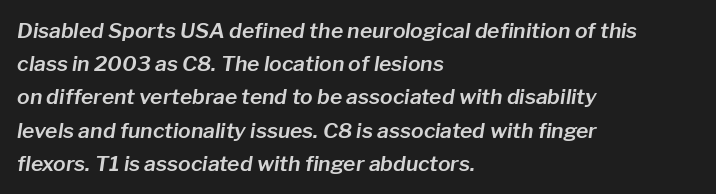
Standard letterfit; no display-style spreading of the glyphs. The ragged edge is on the right, which tells us the setting is flush left. Italic: yes, the glyphs are oblique. The space beneath each line is pristine and unruled.
